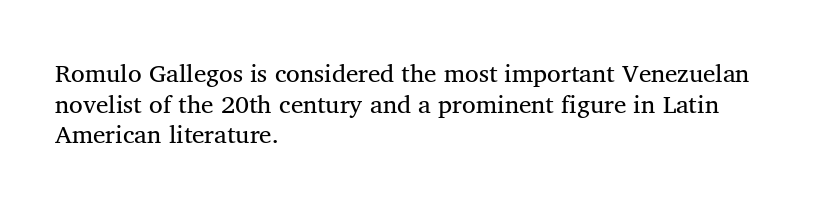
Q: Is the text bold? A: No.
Q: Is the text underlined? A: No.
Q: How is the paragraph aligned? A: Left-aligned.
Q: Is the spacing between letters normal or unusually wide? A: Normal.
